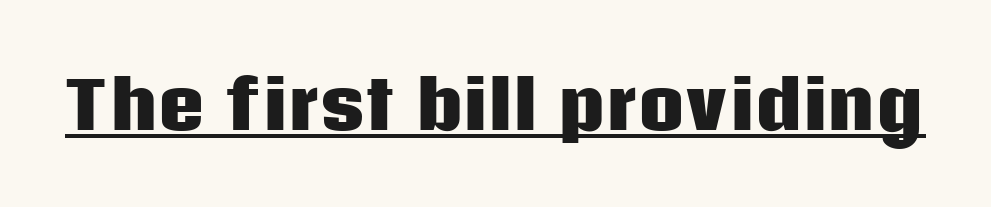
Q: Is the text bold? A: Yes.
Q: Is the text italic (slanted)? A: No, it is upright.
Q: Is the typeface a serif or a sans-serif typeface? A: Sans-serif.
Q: Is the text underlined? A: Yes.
Q: Is the spacing between letters normal or unusually wide? A: Normal.
Q: Width (condensed, normal, or wide)? A: Normal.
Q: Stroke contrast? A: Low.
Q: x-height? A: Large.
Q: Monospaced? A: No.
